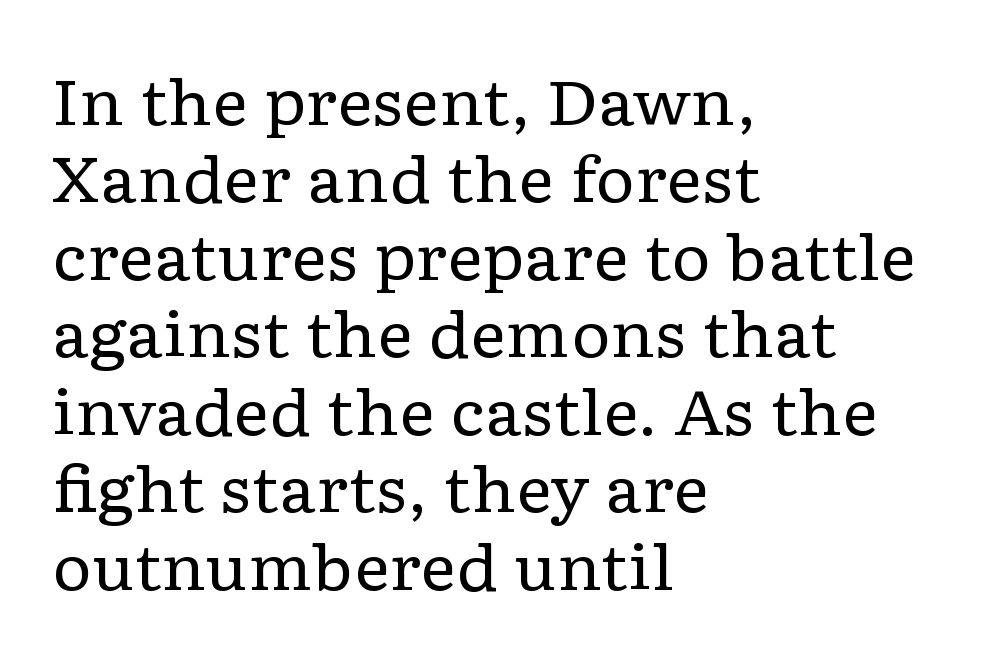
Q: Is the text bold? A: No.
Q: Is the text italic (slanted)? A: No, it is upright.
Q: Is the typeface a serif or a sans-serif typeface? A: Serif.
Q: Is the text underlined? A: No.
Q: How is the paragraph aligned? A: Left-aligned.
Q: Is the spacing between letters normal or unusually wide? A: Normal.
Q: Is the spacing between lines tight, normal or loose? A: Normal.
Q: Width (condensed, normal, or wide)? A: Wide.
Q: Stroke contrast? A: Low.
Q: x-height? A: Medium.
Q: Monospaced? A: No.
